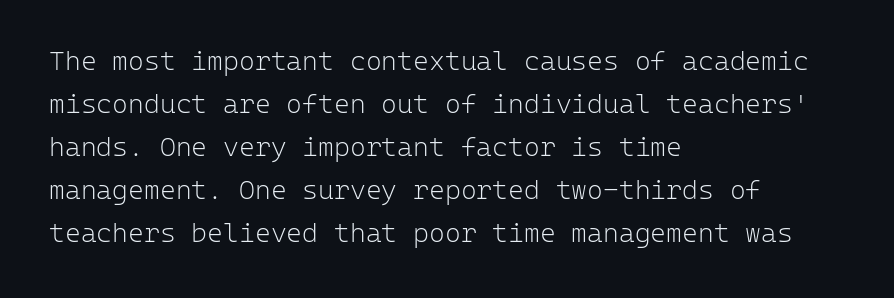
Q: Is the text bold? A: No.
Q: Is the text italic (slanted)? A: No, it is upright.
Q: Is the text underlined? A: No.
Q: How is the paragraph aligned? A: Left-aligned.
Q: Is the spacing between letters normal or unusually wide? A: Normal.
Q: Is the spacing between lines tight, normal or loose? A: Normal.
